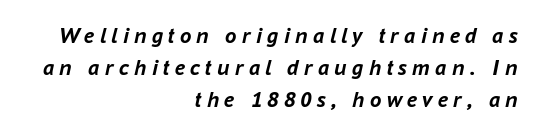
{"italic": "yes", "lean": "right", "slant_degrees": 16, "bold": "yes", "underline": "no", "align": "right", "line_spacing": "normal", "line_spacing_ratio": 1.39, "letter_spacing": "wide", "letter_spacing_em": 0.22, "glyph_px": 23}
